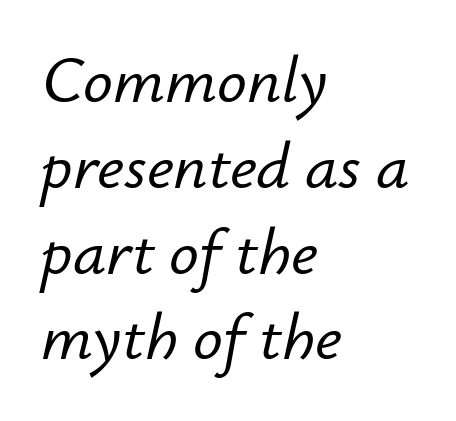
Q: Is the text italic (slanted)? A: Yes, it leans right by about 12 degrees.
Q: Is the text underlined? A: No.
Q: How is the paragraph aligned? A: Left-aligned.
Q: Is the spacing between letters normal or unusually wide? A: Normal.
Q: Is the spacing between lines tight, normal or loose? A: Normal.
Q: Width (condensed, normal, or wide)? A: Normal.
Q: Stroke contrast? A: Low.
Q: x-height? A: Small.
Q: Monospaced? A: No.
